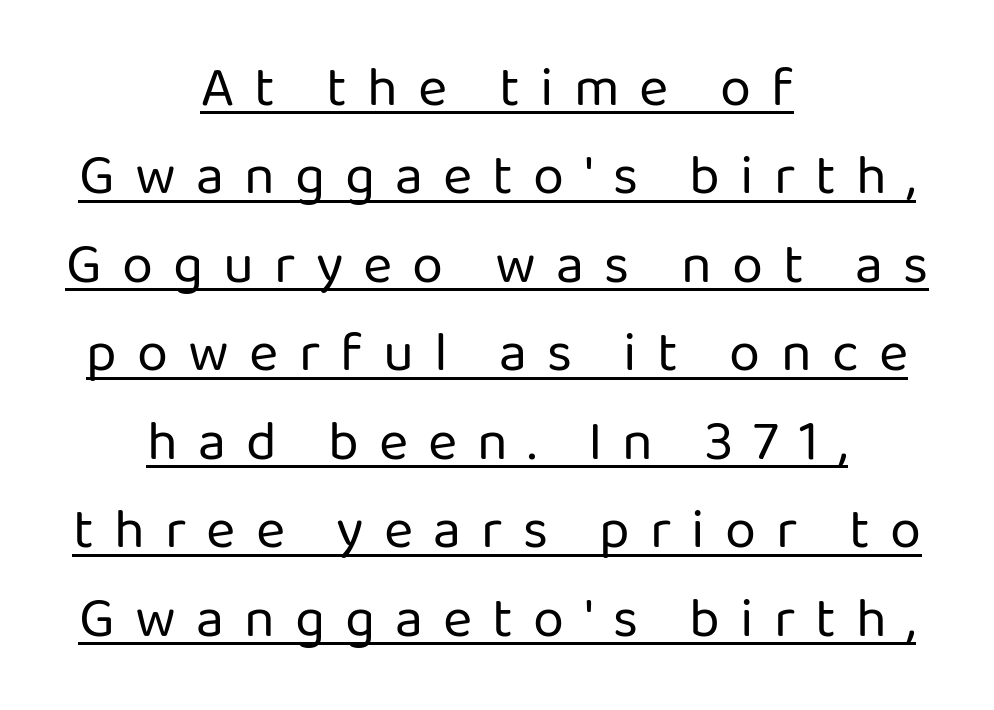
Q: Is the text bold? A: No.
Q: Is the text italic (slanted)? A: No, it is upright.
Q: Is the typeface a serif or a sans-serif typeface? A: Sans-serif.
Q: Is the text underlined? A: Yes.
Q: How is the paragraph aligned? A: Centered.
Q: Is the spacing between letters normal or unusually wide? A: Unusually wide.
Q: Is the spacing between lines tight, normal or loose? A: Normal.
Q: Width (condensed, normal, or wide)? A: Normal.
Q: Stroke contrast? A: Low.
Q: x-height? A: Medium.
Q: Monospaced? A: No.
